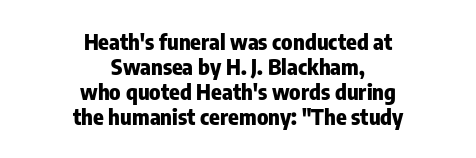
Q: Is the text bold? A: Yes.
Q: Is the text italic (slanted)? A: No, it is upright.
Q: Is the text underlined? A: No.
Q: How is the paragraph aligned? A: Centered.
Q: Is the spacing between letters normal or unusually wide? A: Normal.
Q: Is the spacing between lines tight, normal or loose? A: Tight.
